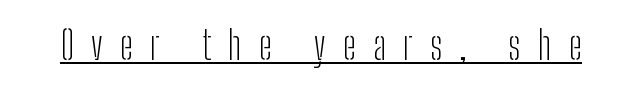
Q: Is the text bold? A: No.
Q: Is the text italic (slanted)? A: No, it is upright.
Q: Is the typeface a serif or a sans-serif typeface? A: Sans-serif.
Q: Is the text underlined? A: Yes.
Q: Is the spacing between letters normal or unusually wide? A: Unusually wide.
Q: Width (condensed, normal, or wide)? A: Condensed.
Q: Stroke contrast? A: Low.
Q: x-height? A: Medium.
Q: Monospaced? A: No.
